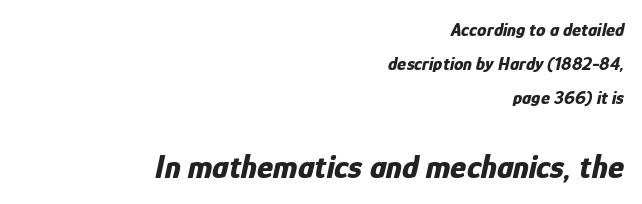
Q: Is the text bold? A: Yes.
Q: Is the text italic (slanted)? A: Yes, it leans right by about 12 degrees.
Q: Is the text underlined? A: No.
Q: How is the paragraph aligned? A: Right-aligned.
Q: Is the spacing between letters normal or unusually wide? A: Normal.
Q: Which block of text is set in a larger size, the first (top) or the second (bottom)? A: The second (bottom) one.
Q: Width (condensed, normal, or wide)? A: Condensed.
Q: Stroke contrast? A: Low.
Q: x-height? A: Medium.
Q: Monospaced? A: No.
